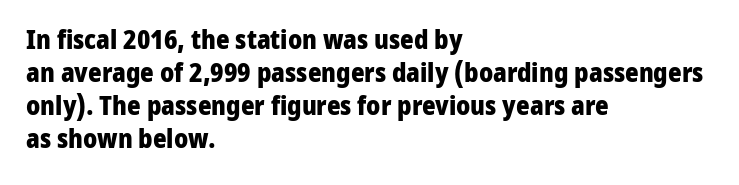
Q: Is the text bold? A: Yes.
Q: Is the text italic (slanted)? A: No, it is upright.
Q: Is the text underlined? A: No.
Q: How is the paragraph aligned? A: Left-aligned.
Q: Is the spacing between letters normal or unusually wide? A: Normal.
Q: Is the spacing between lines tight, normal or loose? A: Normal.
